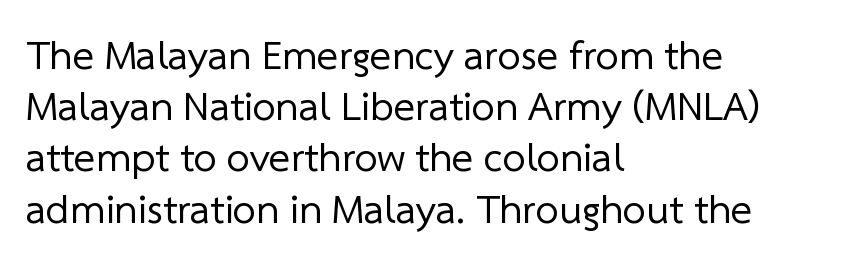
The image shows 41 px regular-weight sans-serif type; set left-aligned, normal line spacing (1.25x), normal letter spacing, not underlined; low stroke contrast and a medium x-height.
